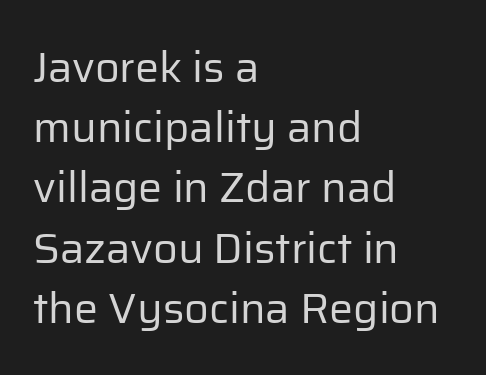
The image shows 43 px regular-weight sans-serif type, upright; set left-aligned, normal line spacing (1.4x), normal letter spacing, not underlined; low stroke contrast and a medium x-height.
